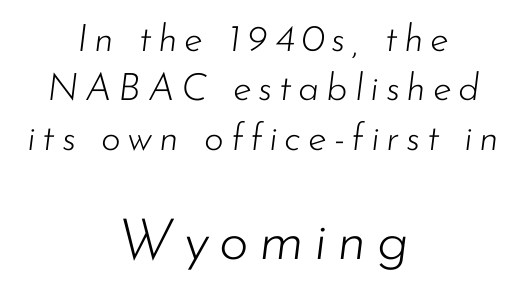
The image shows 57 px light type, italic (leaning right); set centered, normal line spacing (1.3x), not underlined; the second (bottom) block is 1.5x larger; low stroke contrast and a small x-height.
